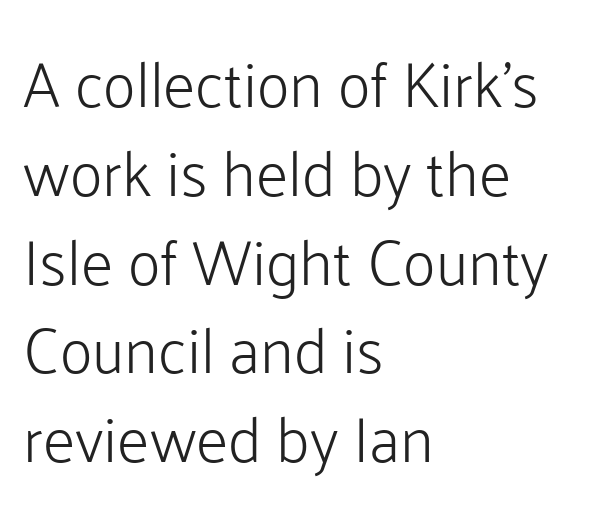
Q: Is the text bold? A: No.
Q: Is the text italic (slanted)? A: No, it is upright.
Q: Is the typeface a serif or a sans-serif typeface? A: Sans-serif.
Q: Is the text underlined? A: No.
Q: How is the paragraph aligned? A: Left-aligned.
Q: Is the spacing between letters normal or unusually wide? A: Normal.
Q: Is the spacing between lines tight, normal or loose? A: Normal.
Q: Width (condensed, normal, or wide)? A: Normal.
Q: Stroke contrast? A: Low.
Q: x-height? A: Medium.
Q: Monospaced? A: No.
